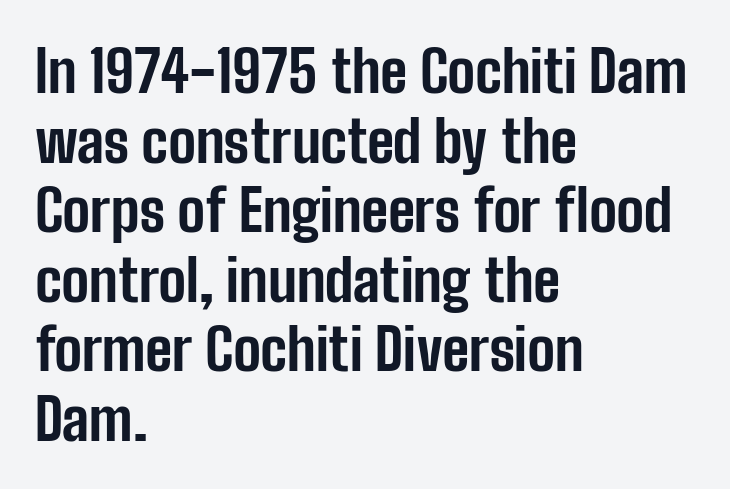
{"serif": "no", "italic": "no", "bold": "yes", "weight": "bold", "width": "condensed", "stroke_contrast": "low", "x_height": "medium", "monospaced": "no", "underline": "no", "align": "left", "line_spacing_ratio": 1.2, "letter_spacing": "normal", "letter_spacing_em": 0.0, "glyph_px": 58}
